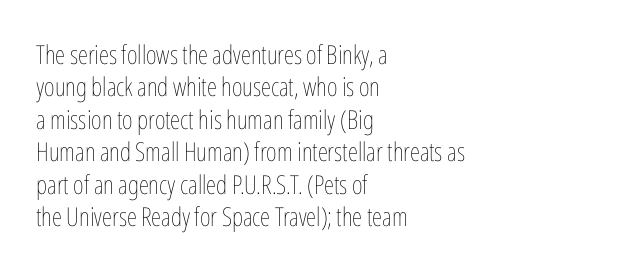
Line spacing here is normal. Nobody touched the tracking dial on this one. Quick note: underline off. Designer's note — italics off, roman on. The lines are quadded left.
